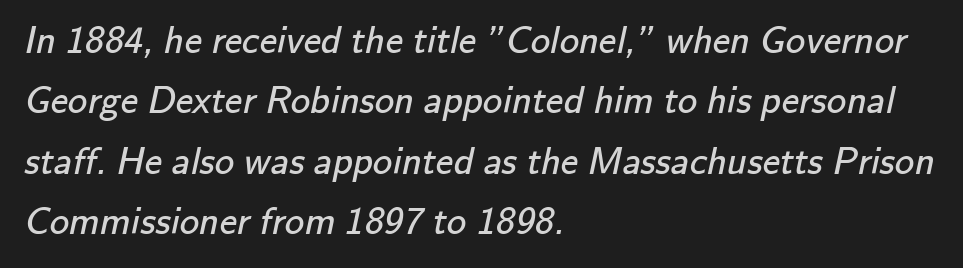
{"serif": "no", "bold": "no", "weight": "regular", "width": "normal", "stroke_contrast": "low", "x_height": "small", "monospaced": "no", "underline": "no", "align": "left", "line_spacing": "normal", "line_spacing_ratio": 1.55, "letter_spacing": "normal", "letter_spacing_em": 0.0, "glyph_px": 39}
